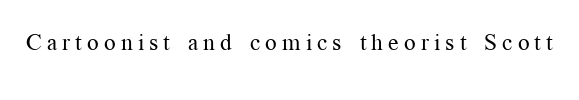
{"italic": "no", "bold": "no", "underline": "no", "letter_spacing": "wide", "letter_spacing_em": 0.22, "glyph_px": 23}
